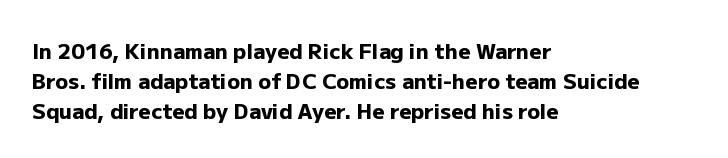
Emphasis by weight is at full strength: bold. Compared with typical body copy, the letter spacing here is the same. The passage shown is not underscored anywhere. Each new line begins a customary step beneath the previous one.
